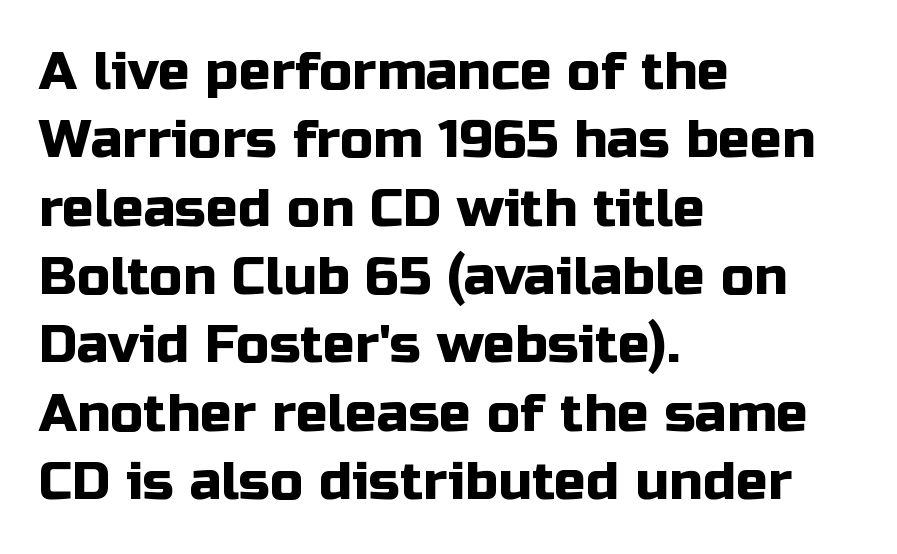
The image shows 53 px sans-serif type, upright; set left-aligned, normal line spacing (1.29x), normal letter spacing, not underlined; low stroke contrast and a medium x-height.
